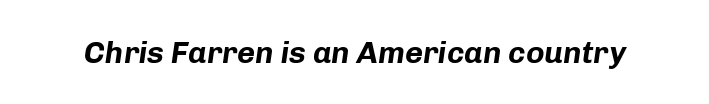
The face used here is proportionally spaced, like ordinary book or web type. How heavy is the stroke? Heavy — this is a bold. Anything drawn beneath the words? Only blank space. The line texture is even and compact thanks to regular tracking.
